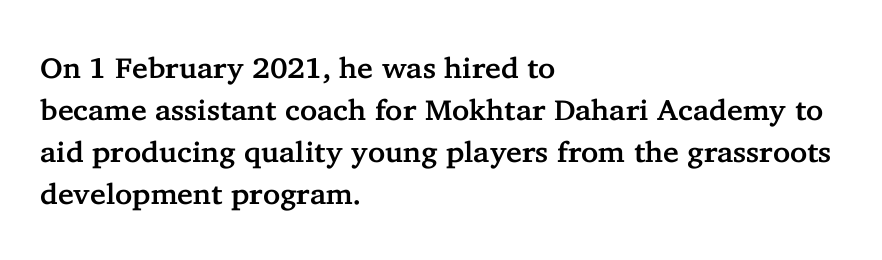
{"serif": "yes", "italic": "no", "width": "normal", "stroke_contrast": "low", "x_height": "medium", "monospaced": "no", "underline": "no", "align": "left", "line_spacing": "normal", "line_spacing_ratio": 1.45, "letter_spacing": "normal", "letter_spacing_em": 0.0, "glyph_px": 29}
